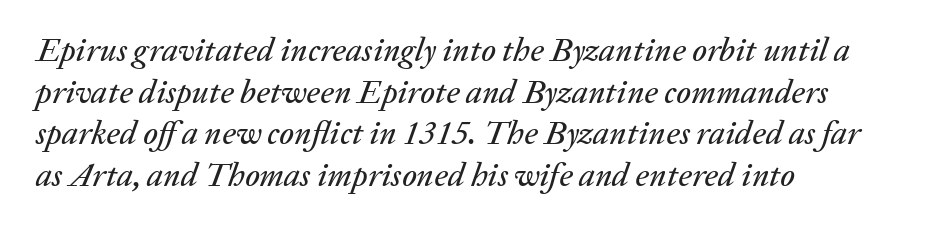
The letters advance in unequal steps, a hallmark of proportional type. Does the copy run flush right? No — it runs flush left. Reading down the column, the eye jumps a familiar distance to each next line. When letters slant like this, we call the style italic. Glyph-to-glyph distance matches everyday printed text.
